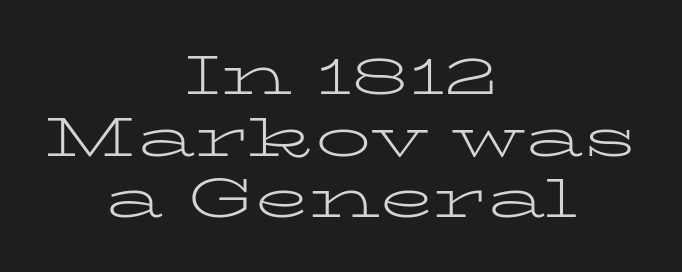
Q: Is the text bold? A: No.
Q: Is the text italic (slanted)? A: No, it is upright.
Q: Is the typeface a serif or a sans-serif typeface? A: Serif.
Q: Is the text underlined? A: No.
Q: How is the paragraph aligned? A: Centered.
Q: Is the spacing between letters normal or unusually wide? A: Normal.
Q: Is the spacing between lines tight, normal or loose? A: Tight.
Q: Width (condensed, normal, or wide)? A: Wide.
Q: Stroke contrast? A: Low.
Q: x-height? A: Medium.
Q: Monospaced? A: No.
